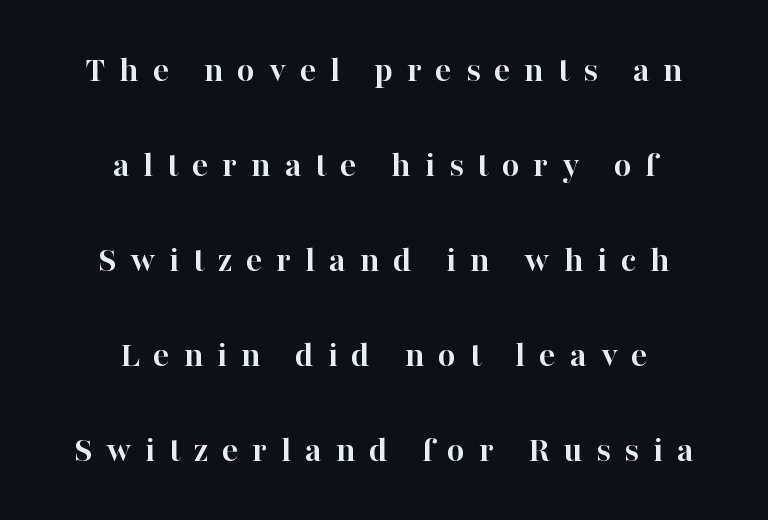
The letters advance in unequal steps, a hallmark of proportional type. Look at the tracking — it's clearly loosened, letters drifting apart. This rendering uses center alignment, leaving both contours irregular but symmetric. Ordinary non-slanted type is in use.
